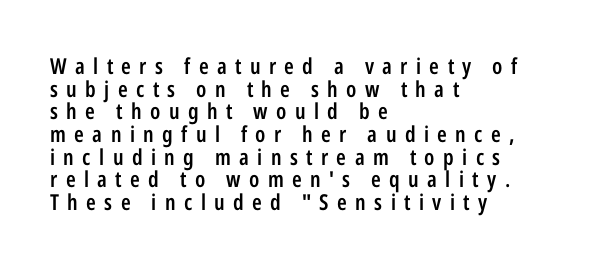
How heavy is the stroke? Medium-heavy — a semibold, shy of bold. Compared with typical paragraphs, the rows here are closer together. Descenders hang freely into open space. Left-aligned paragraph, ragged on the right. Rendered with straight, roman letterforms. Between one letter and the next there's a generous, obvious gap.
